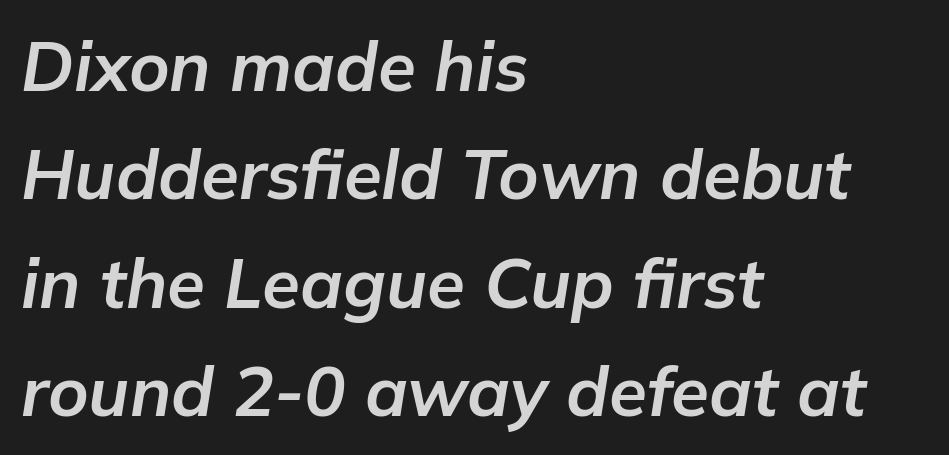
Short note: letters normally spaced. Visually the block forms a straight wall on the left and a jagged coastline on the right. Regarding leading, the lines here are spaced in the standard way. The area under the type is left untouched. These lines were composed using italics. The sample has been set heavy, in full bold.
